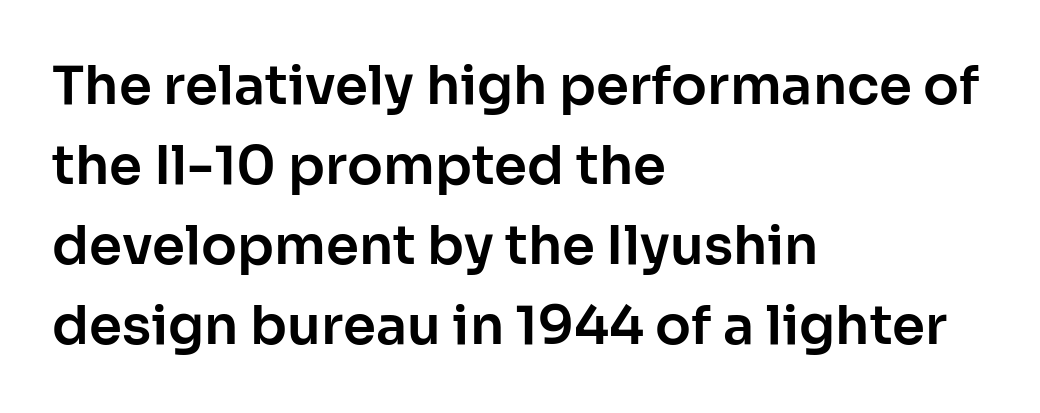
{"serif": "no", "italic": "no", "width": "normal", "stroke_contrast": "low", "x_height": "medium", "monospaced": "no", "underline": "no", "align": "left", "line_spacing": "normal", "line_spacing_ratio": 1.51, "letter_spacing": "normal", "letter_spacing_em": 0.0, "glyph_px": 53}
